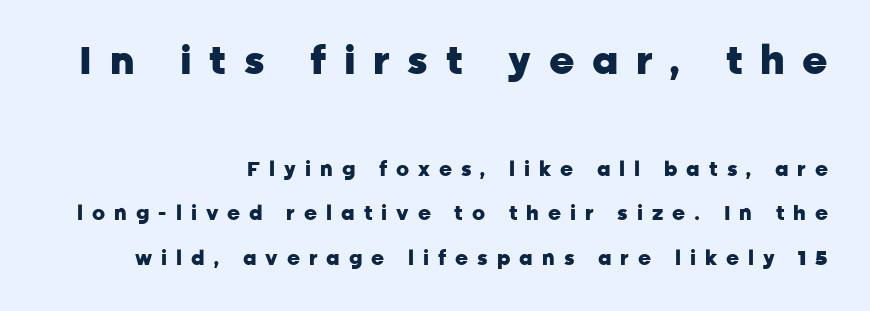
{"serif": "no", "italic": "no", "bold": "yes", "weight": "heavy", "width": "normal", "stroke_contrast": "low", "x_height": "medium", "monospaced": "no", "underline": "no", "align": "right", "line_spacing": "loose", "line_spacing_ratio": 2.22, "letter_spacing": "wide", "letter_spacing_em": 0.45, "larger_block": "first", "size_ratio": 1.95, "glyph_px": 39}
